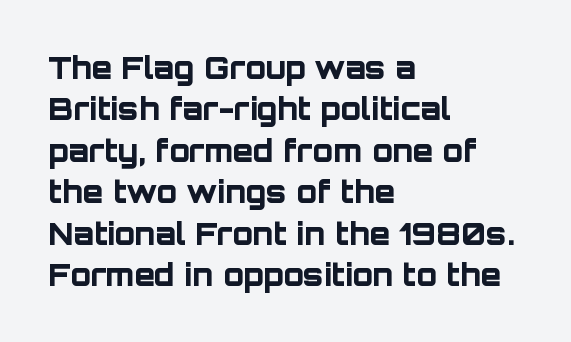
This is roman type, the default non-slanted kind. The line texture is even and compact thanks to regular tracking. If you measured baseline to baseline, you'd find a middling distance. Is the type bold? Yes — the strokes are clearly thick and heavy.
